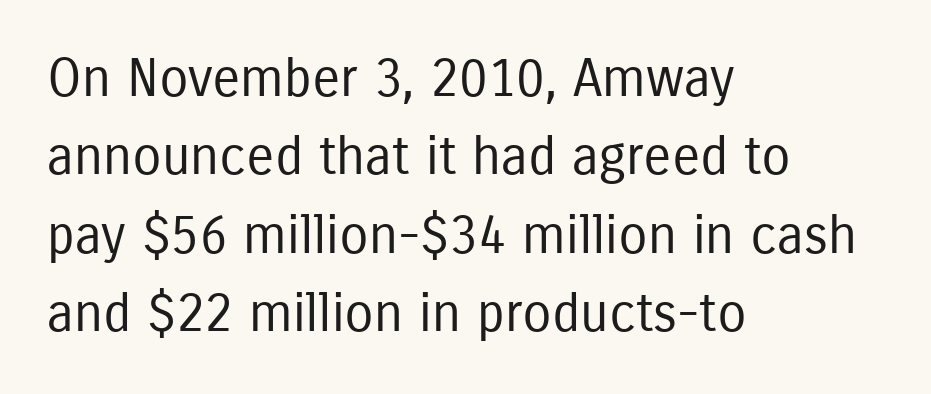
The space directly below the letters is spotless. These lines are rendered in a variable-pitch font. A roman cut, with each character standing at attention. Rows of type keep a routine distance in the vertical direction. A quiet, ordinary-to-light weight characterises the typeface.
